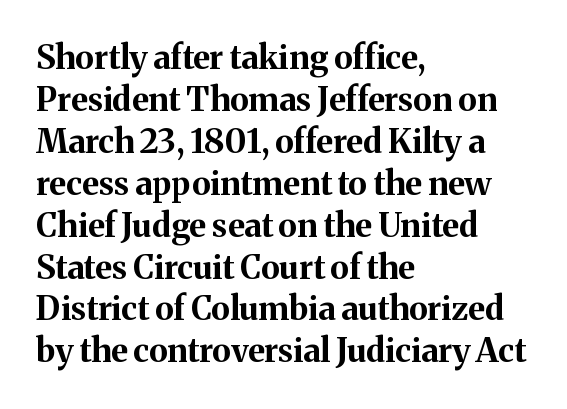
{"serif": "yes", "italic": "no", "bold": "yes", "weight": "bold", "width": "normal", "stroke_contrast": "medium", "x_height": "medium", "monospaced": "no", "underline": "no", "align": "left", "line_spacing": "normal", "line_spacing_ratio": 1.27, "letter_spacing": "normal", "letter_spacing_em": 0.0, "glyph_px": 33}
